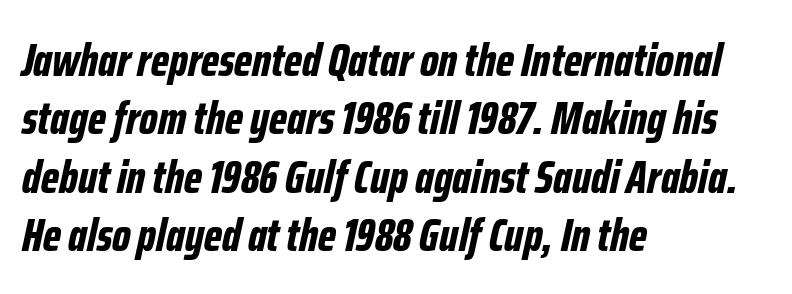
The image shows 47 px bold, condensed type, italic (leaning right); set left-aligned, line spacing 1.24x, normal letter spacing, not underlined; low stroke contrast and a medium x-height.
